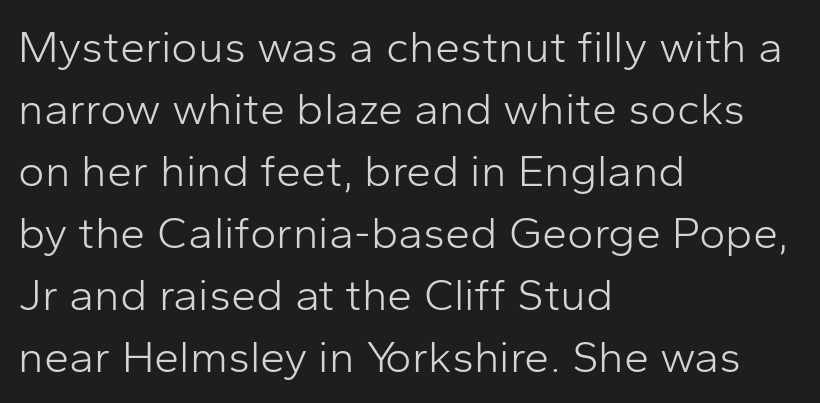
Q: Is the text bold? A: No.
Q: Is the text italic (slanted)? A: No, it is upright.
Q: Is the typeface a serif or a sans-serif typeface? A: Sans-serif.
Q: Is the text underlined? A: No.
Q: How is the paragraph aligned? A: Left-aligned.
Q: Is the spacing between letters normal or unusually wide? A: Normal.
Q: Is the spacing between lines tight, normal or loose? A: Normal.
Q: Width (condensed, normal, or wide)? A: Normal.
Q: Stroke contrast? A: Low.
Q: x-height? A: Medium.
Q: Monospaced? A: No.
